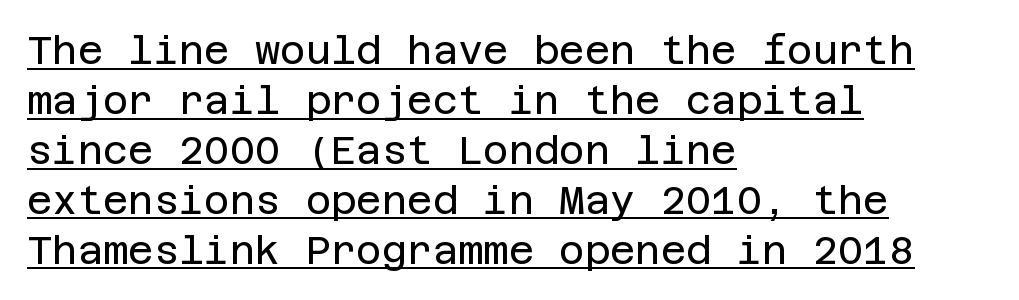
The typesetting does not lean heavy: it is not bold. A normal amount of white space separates one row of letters from the next. Typographically, this falls in the sans-serif category. Quick note: underline on.
